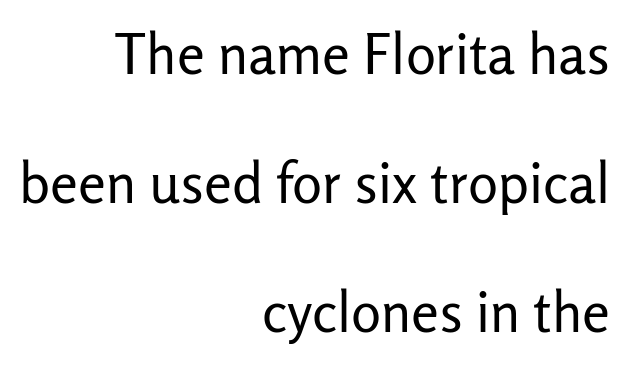
The image shows 56 px regular-weight sans-serif type, upright; set right-aligned, loose line spacing (2.3x), normal letter spacing, not underlined; low stroke contrast and a medium x-height.
